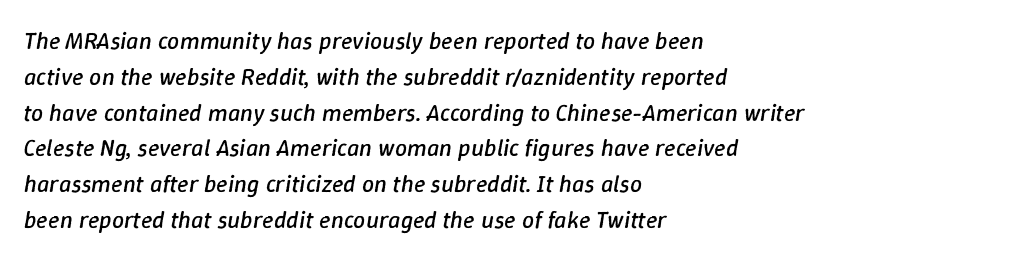
The rendering applies a slant to the glyphs. Notice how the passage keeps a crisp vertical edge on the left only. There is no visible air inserted between adjacent glyphs. The strip under each line holds only bare page. Weight class: somewhere from thin through regular. Vertical spacing — default.
